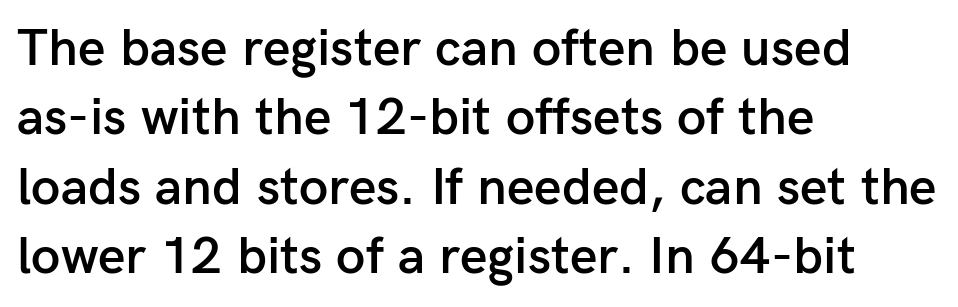
{"serif": "no", "italic": "no", "bold": "semi", "weight": "semibold", "width": "normal", "stroke_contrast": "low", "x_height": "medium", "monospaced": "no", "underline": "no", "align": "left", "line_spacing": "normal", "line_spacing_ratio": 1.31, "letter_spacing": "normal", "letter_spacing_em": 0.0, "glyph_px": 53}
